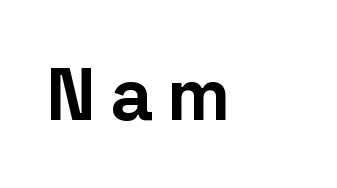
Q: Is the text bold? A: Yes.
Q: Is the text italic (slanted)? A: No, it is upright.
Q: Is the typeface a serif or a sans-serif typeface? A: Sans-serif.
Q: Is the text underlined? A: No.
Q: Width (condensed, normal, or wide)? A: Normal.
Q: Stroke contrast? A: Low.
Q: x-height? A: Medium.
Q: Monospaced? A: No.
